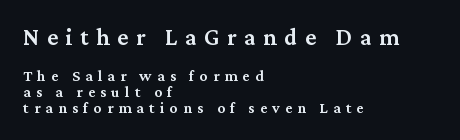
{"italic": "no", "bold": "semi", "underline": "no", "align": "left", "line_spacing": "tight", "line_spacing_ratio": 0.99, "letter_spacing": "wide", "letter_spacing_em": 0.32, "larger_block": "first", "size_ratio": 1.5, "glyph_px": 24}
